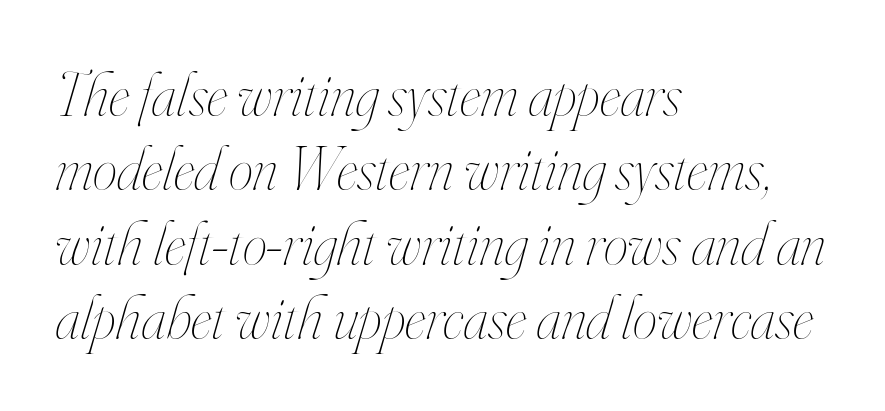
Spacing between characters is what you'd get straight out of the box. These lines are rendered in a variable-pitch font. Caption: multi-line text, flush left, ragged right. The passage shown is not underscored anywhere. The typeface has the unassuming heft of standard copy or less.
